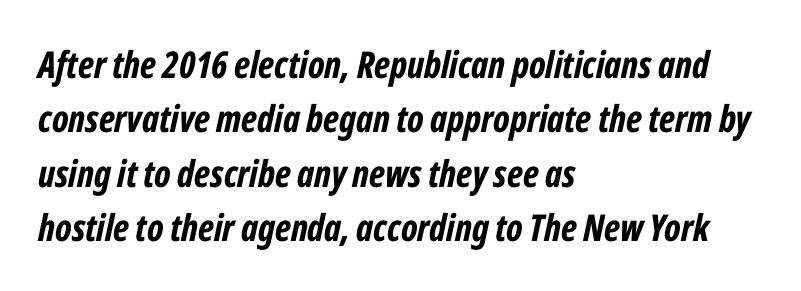
The image shows 37 px bold, condensed type, italic (leaning right); set left-aligned, normal line spacing (1.47x), normal letter spacing, not underlined; low stroke contrast and a medium x-height.
